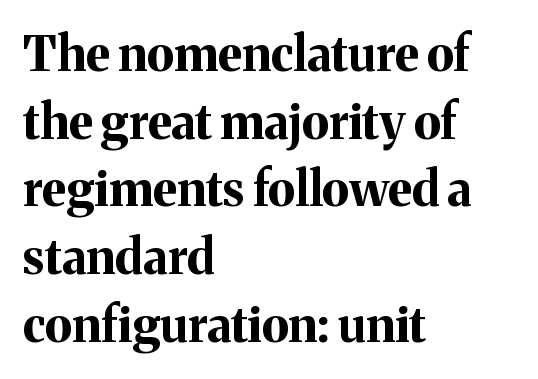
All the whitespace from short lines collects on the right. Unlike a clean sans, this face finishes its strokes with serifs. Do the characters align in a grid? No, the font is proportional. Weight check: bold — yes, fully. The passage shown stacks its lines at a standard gap. Words appear dense and cohesive because spacing is normal.
